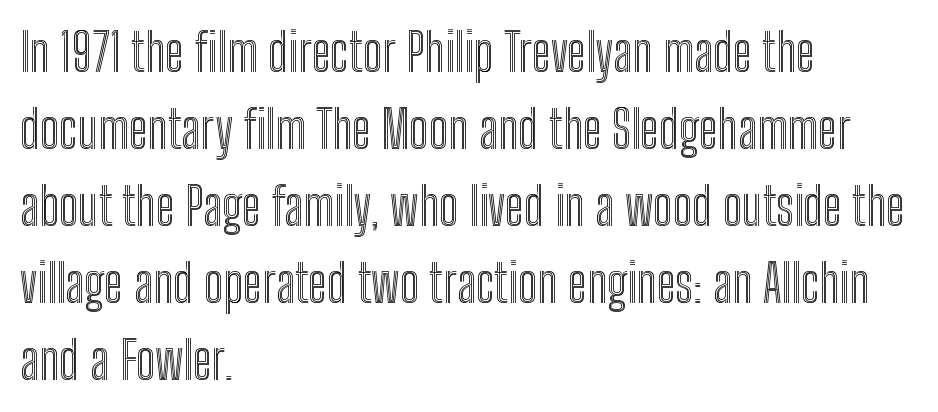
Q: Is the text italic (slanted)? A: No, it is upright.
Q: Is the text underlined? A: No.
Q: How is the paragraph aligned? A: Left-aligned.
Q: Is the spacing between letters normal or unusually wide? A: Normal.
Q: Is the spacing between lines tight, normal or loose? A: Normal.
Q: Width (condensed, normal, or wide)? A: Condensed.
Q: x-height? A: Medium.
Q: Monospaced? A: No.
